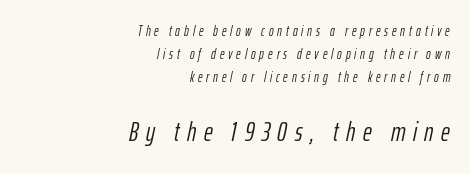
Q: Is the text bold? A: No.
Q: Is the text italic (slanted)? A: Yes, it leans right by about 12 degrees.
Q: Is the text underlined? A: No.
Q: How is the paragraph aligned? A: Right-aligned.
Q: Is the spacing between letters normal or unusually wide? A: Unusually wide.
Q: Is the spacing between lines tight, normal or loose? A: Normal.
Q: Which block of text is set in a larger size, the first (top) or the second (bottom)? A: The second (bottom) one.
